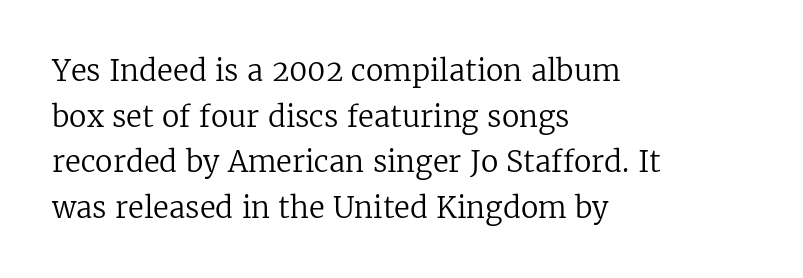
Q: Is the text bold? A: No.
Q: Is the text italic (slanted)? A: No, it is upright.
Q: Is the typeface a serif or a sans-serif typeface? A: Serif.
Q: Is the text underlined? A: No.
Q: How is the paragraph aligned? A: Left-aligned.
Q: Is the spacing between letters normal or unusually wide? A: Normal.
Q: Is the spacing between lines tight, normal or loose? A: Normal.
Q: Width (condensed, normal, or wide)? A: Normal.
Q: Stroke contrast? A: Low.
Q: x-height? A: Medium.
Q: Monospaced? A: No.
